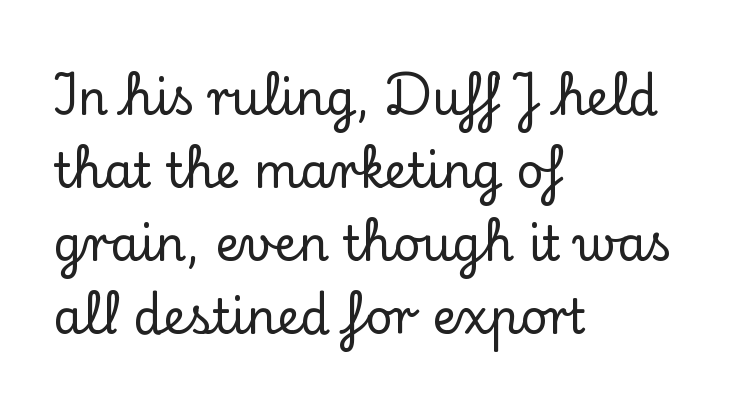
{"serif": "yes", "italic": "no", "width": "normal", "stroke_contrast": "low", "x_height": "small", "monospaced": "no", "underline": "no", "align": "left", "line_spacing": "normal", "line_spacing_ratio": 1.55, "letter_spacing": "normal", "letter_spacing_em": 0.0, "glyph_px": 47}
